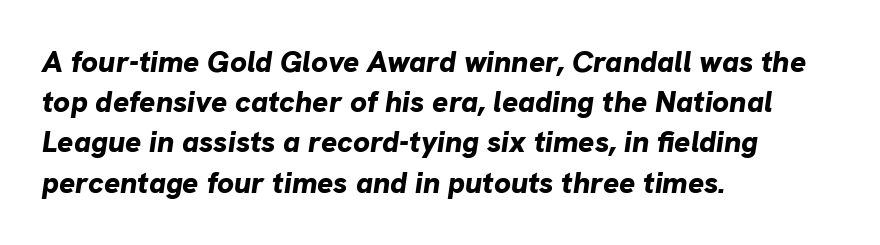
The image shows 30 px bold type, italic (leaning right); set left-aligned, normal line spacing (1.34x), normal letter spacing, not underlined; low stroke contrast and a medium x-height.
